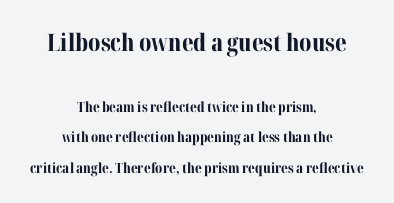
Q: Is the text bold? A: Yes.
Q: Is the text italic (slanted)? A: No, it is upright.
Q: Is the text underlined? A: No.
Q: How is the paragraph aligned? A: Centered.
Q: Is the spacing between letters normal or unusually wide? A: Normal.
Q: Is the spacing between lines tight, normal or loose? A: Loose.
Q: Which block of text is set in a larger size, the first (top) or the second (bottom)? A: The first (top) one.
